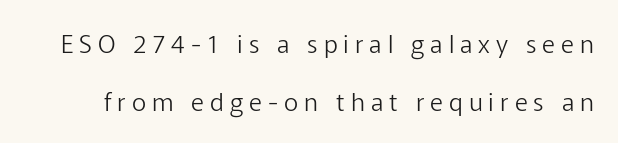
The image shows 25 px text type, upright; set loose line spacing (2.31x), unusually wide letter spacing (+0.24 em), not underlined.
